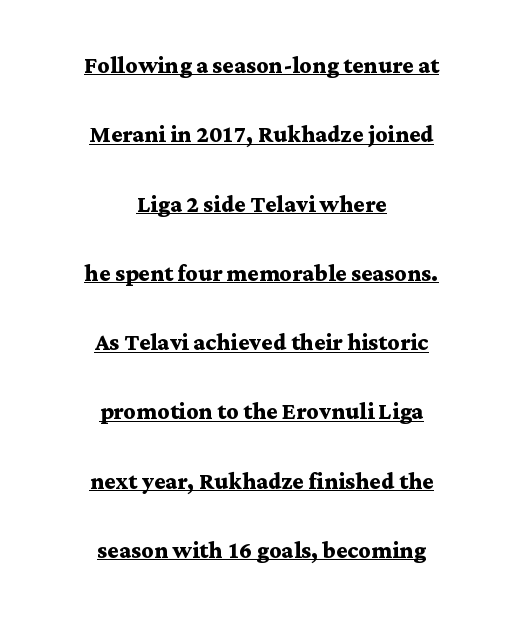
Honestly, the underline is the first thing you notice here. You can tell it's not italic because the verticals are truly vertical. Plenty of ink on the page — the face is bold. Does the copy run flush right? No — it is centered line by line. The face used here is seriffed, in the tradition of book romans. Do the characters align in a grid? No, the font is proportional.
